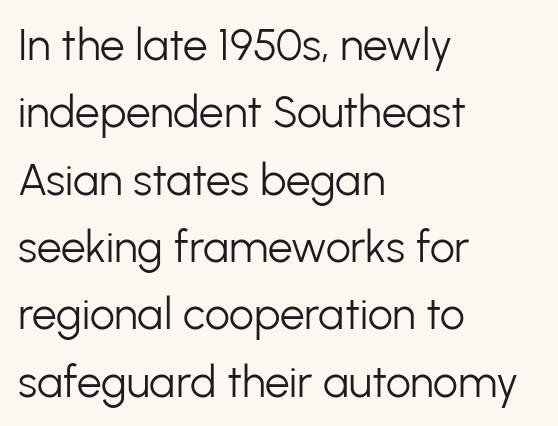
Q: Is the text bold? A: No.
Q: Is the text italic (slanted)? A: No, it is upright.
Q: Is the typeface a serif or a sans-serif typeface? A: Sans-serif.
Q: Is the text underlined? A: No.
Q: How is the paragraph aligned? A: Left-aligned.
Q: Is the spacing between letters normal or unusually wide? A: Normal.
Q: Is the spacing between lines tight, normal or loose? A: Normal.
Q: Width (condensed, normal, or wide)? A: Normal.
Q: Stroke contrast? A: Low.
Q: x-height? A: Medium.
Q: Monospaced? A: No.
